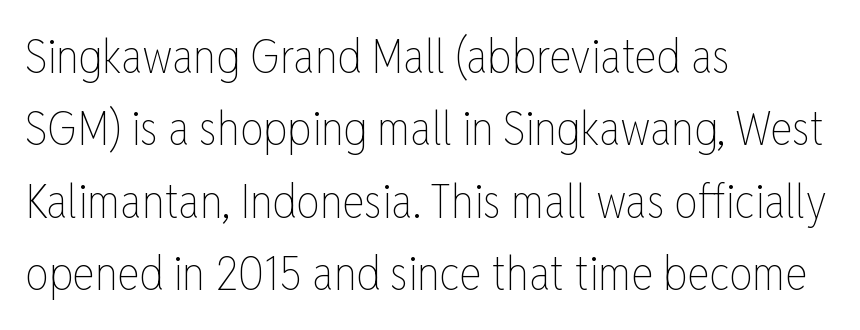
The image shows 47 px thin, condensed type, upright; set left-aligned, normal line spacing (1.54x), normal letter spacing, not underlined; low stroke contrast and a medium x-height.
